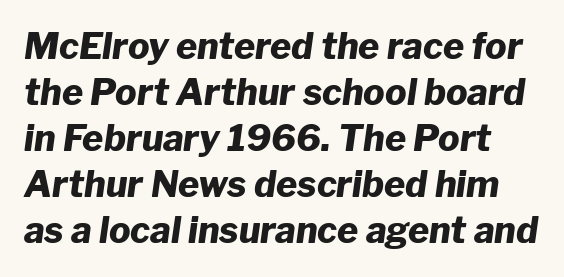
Q: Is the text bold? A: Yes.
Q: Is the text italic (slanted)? A: Yes, it leans right by about 8 degrees.
Q: Is the text underlined? A: No.
Q: Is the spacing between letters normal or unusually wide? A: Normal.
Q: Is the spacing between lines tight, normal or loose? A: Normal.
Q: Width (condensed, normal, or wide)? A: Normal.
Q: Stroke contrast? A: Low.
Q: x-height? A: Medium.
Q: Monospaced? A: No.
